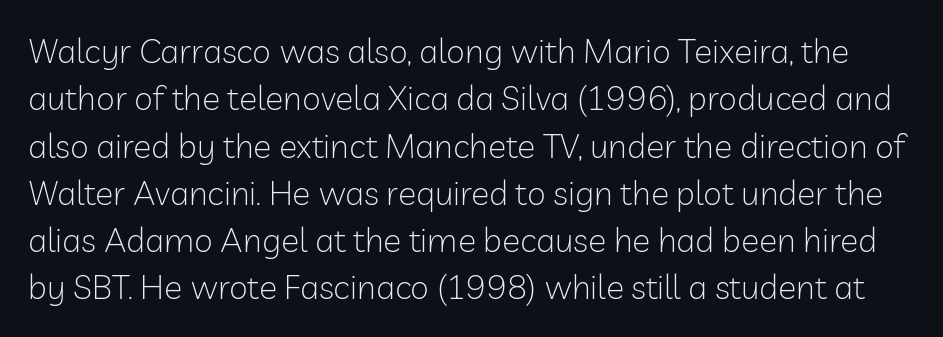
{"serif": "no", "italic": "no", "bold": "no", "weight": "light", "width": "normal", "stroke_contrast": "low", "x_height": "medium", "monospaced": "no", "underline": "no", "line_spacing": "normal", "line_spacing_ratio": 1.39, "letter_spacing": "normal", "letter_spacing_em": 0.0, "glyph_px": 34}
